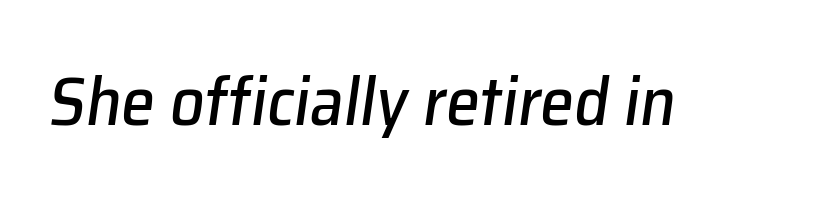
Q: Is the text italic (slanted)? A: Yes, it leans right by about 8 degrees.
Q: Is the text underlined? A: No.
Q: Is the spacing between letters normal or unusually wide? A: Normal.
Q: Width (condensed, normal, or wide)? A: Normal.
Q: Stroke contrast? A: Low.
Q: x-height? A: Medium.
Q: Monospaced? A: No.
